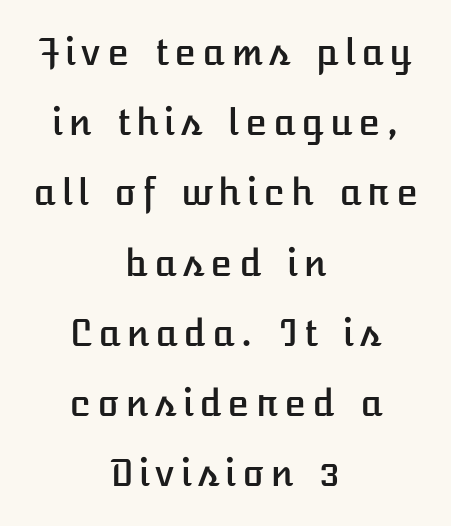
{"italic": "no", "width": "normal", "stroke_contrast": "low", "x_height": "medium", "underline": "no", "align": "center", "line_spacing": "loose", "line_spacing_ratio": 1.95, "glyph_px": 36}
